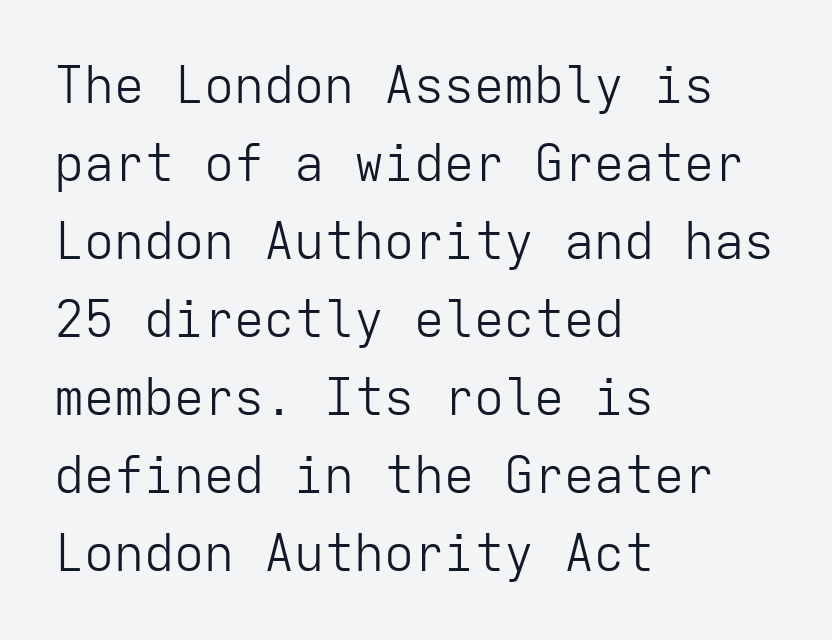
The image shows 50 px light sans-serif type, upright, monospaced; set left-aligned, normal line spacing (1.56x), normal letter spacing, not underlined; low stroke contrast and a medium x-height.
